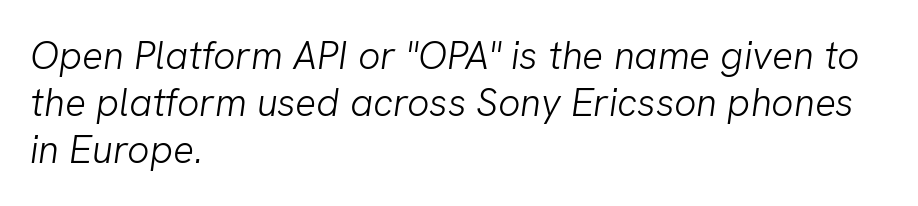
Q: Is the text bold? A: No.
Q: Is the typeface a serif or a sans-serif typeface? A: Sans-serif.
Q: Is the text underlined? A: No.
Q: How is the paragraph aligned? A: Left-aligned.
Q: Is the spacing between letters normal or unusually wide? A: Normal.
Q: Width (condensed, normal, or wide)? A: Normal.
Q: Stroke contrast? A: Low.
Q: x-height? A: Medium.
Q: Monospaced? A: No.
